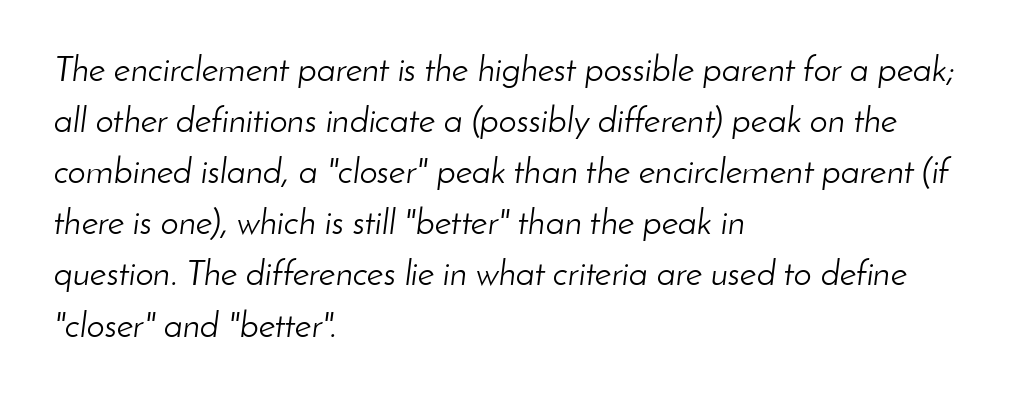
Q: Is the text bold? A: No.
Q: Is the text italic (slanted)? A: Yes, it leans right by about 8 degrees.
Q: Is the text underlined? A: No.
Q: How is the paragraph aligned? A: Left-aligned.
Q: Is the spacing between letters normal or unusually wide? A: Normal.
Q: Is the spacing between lines tight, normal or loose? A: Normal.
Q: Width (condensed, normal, or wide)? A: Normal.
Q: Stroke contrast? A: Low.
Q: x-height? A: Small.
Q: Monospaced? A: No.
